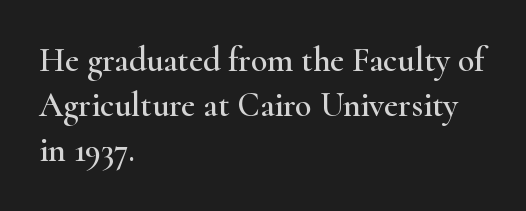
These lines stack with their left ends in a neat column. Baseline-to-baseline distance is the conventional proportion of letter height. Look at the bottom of the vertical strokes: they flare into serifs here. You could call the tracking neutral — neither tight nor loose. Looks like regular typesetting: each glyph gets only the width it needs.
